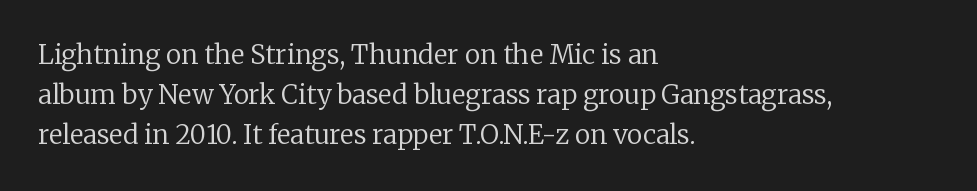
{"italic": "no", "bold": "no", "underline": "no", "align": "left", "line_spacing": "normal", "line_spacing_ratio": 1.54, "letter_spacing": "normal", "letter_spacing_em": 0.0, "glyph_px": 26}
